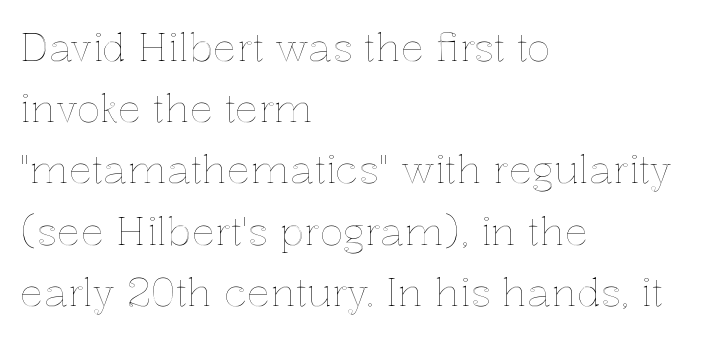
Horizontal alignment here is leftward, the default for most running prose. A typesetter would mark this as roman, not italic. Regarding leading, the lines here are spaced in the standard way. A typesetter would call this proportional, since set widths differ per character. Honestly, there is no underline to notice here at all. The face used here is rendered with its standard letterfit.
